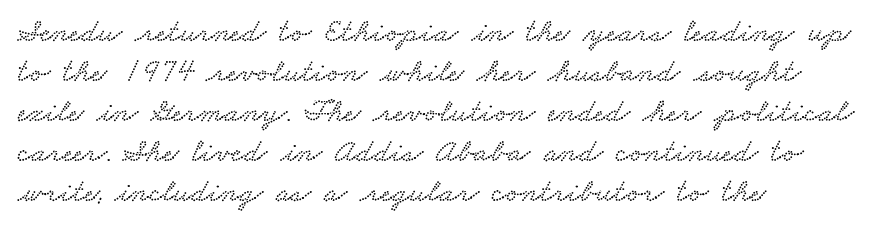
{"serif": "yes", "width": "wide", "stroke_contrast": "low", "x_height": "small", "monospaced": "no", "underline": "no", "align": "left", "line_spacing_ratio": 1.21, "letter_spacing": "normal", "letter_spacing_em": 0.0, "glyph_px": 33}
